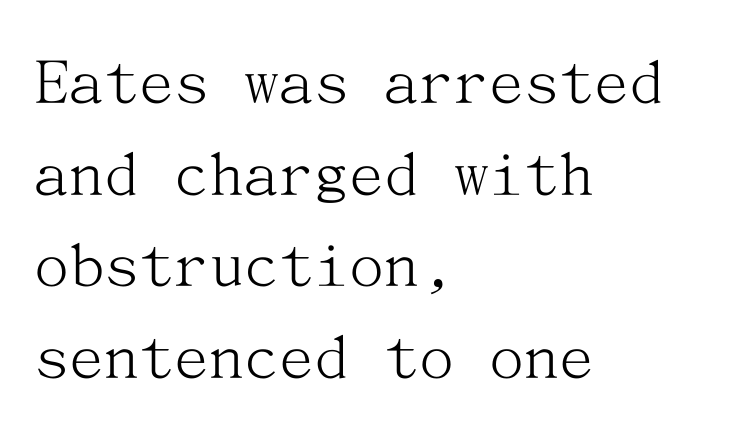
{"serif": "yes", "italic": "no", "bold": "no", "weight": "light", "width": "normal", "stroke_contrast": "medium", "x_height": "medium", "underline": "no", "align": "left", "line_spacing": "normal", "line_spacing_ratio": 1.31, "letter_spacing": "normal", "letter_spacing_em": 0.0, "glyph_px": 70}
